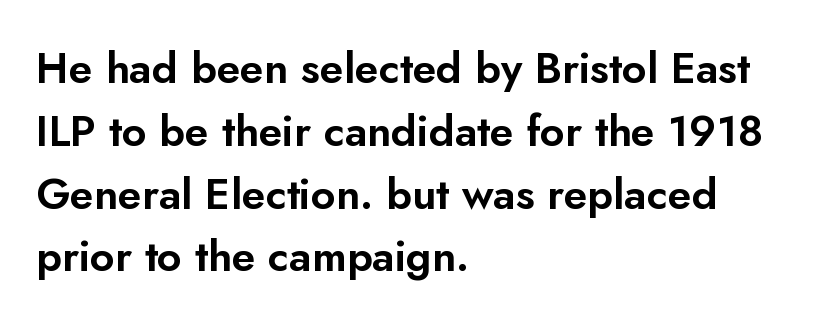
Q: Is the text italic (slanted)? A: No, it is upright.
Q: Is the typeface a serif or a sans-serif typeface? A: Sans-serif.
Q: Is the text underlined? A: No.
Q: How is the paragraph aligned? A: Left-aligned.
Q: Is the spacing between letters normal or unusually wide? A: Normal.
Q: Is the spacing between lines tight, normal or loose? A: Normal.
Q: Width (condensed, normal, or wide)? A: Normal.
Q: Stroke contrast? A: Low.
Q: x-height? A: Small.
Q: Monospaced? A: No.
